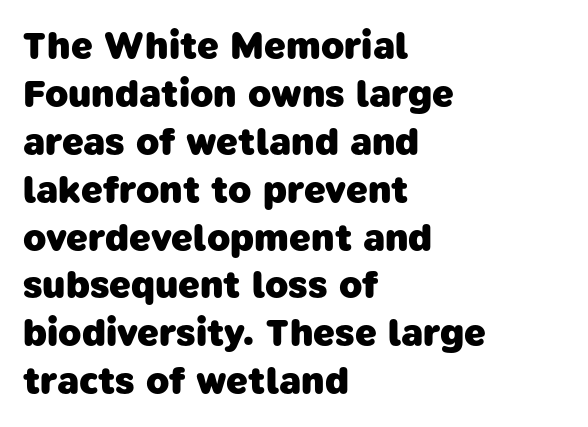
The image shows 38 px heavy sans-serif type; set left-aligned, normal line spacing (1.26x), normal letter spacing, not underlined; low stroke contrast and a medium x-height.
